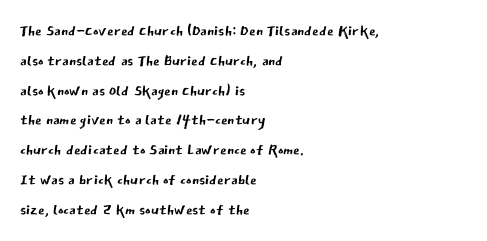
{"italic": "no", "bold": "no", "underline": "no", "align": "left", "line_spacing": "normal", "line_spacing_ratio": 1.42, "letter_spacing": "normal", "letter_spacing_em": 0.0, "glyph_px": 21}
